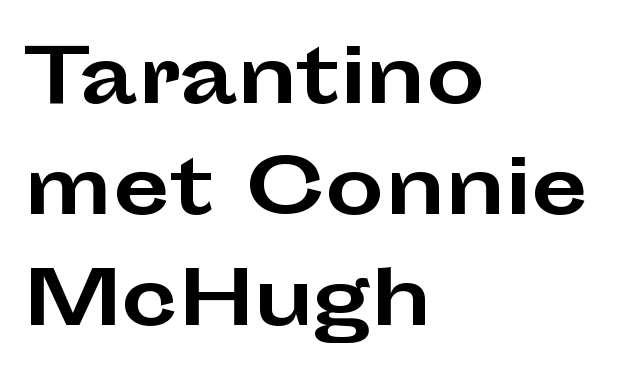
Casual observation: everything's shoved over to the left. The face used here has the dense, thick strokes of a bold. Tracking value appears to be zero — textbook default spacing. Characters remain perfectly vertical along every line.
